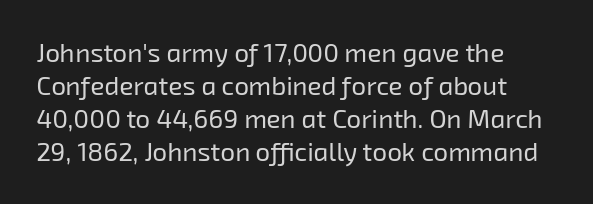
{"bold": "no", "underline": "no", "align": "left", "line_spacing": "normal", "line_spacing_ratio": 1.27, "letter_spacing": "normal", "letter_spacing_em": 0.0, "glyph_px": 26}
